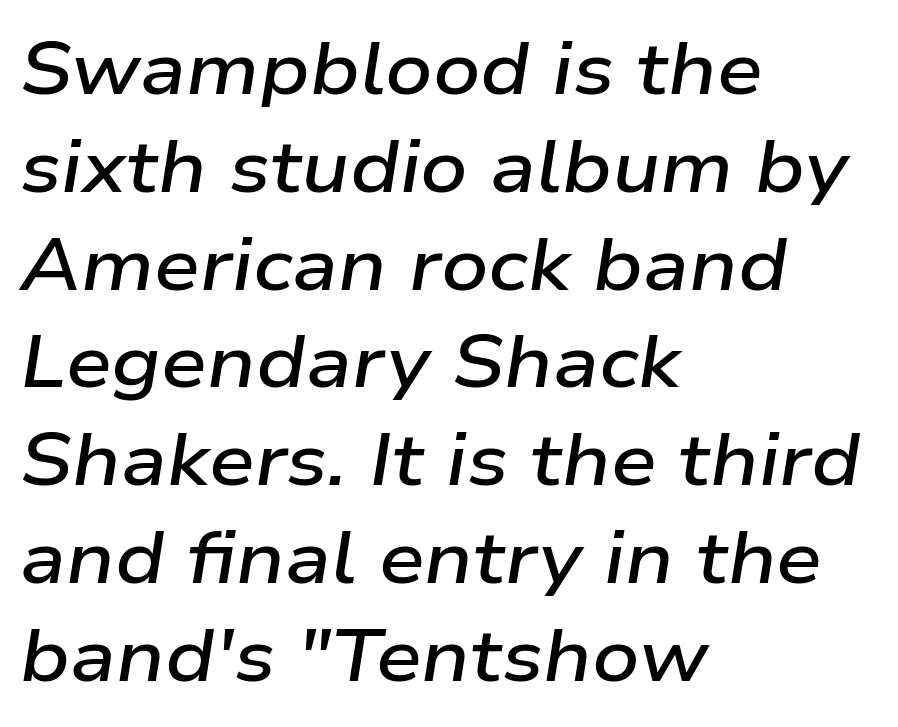
The lines are quadded left. Bare-footed words on every line. A somewhat darkened texture: the type is semibold rather than bold. A typesetter would call this proportional, since set widths differ per character. The axis of the letterforms is tilted away from vertical. The face used here is rendered with its standard letterfit.
